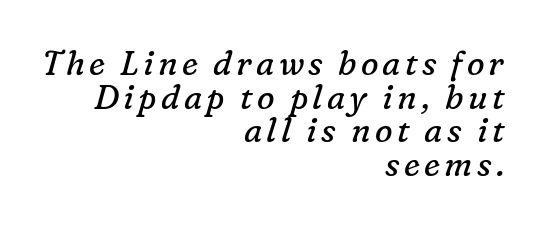
The image shows 33 px regular-weight serif type, italic (leaning right); set right-aligned, tight line spacing (1.02x), not underlined; low stroke contrast and a medium x-height.
